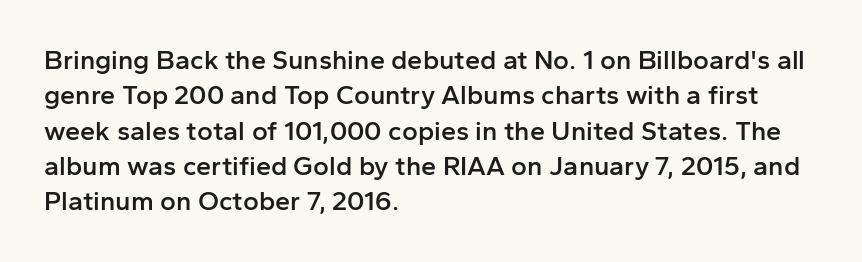
Nobody drew a line under any word here. In terms of leading, this rendering sits right in the middle. Typographic density is moderately raised because the face is semibold. Standard letterfit; no display-style spreading of the glyphs. The text block is weighted toward the left margin, trailing off unevenly rightward. The lettering stays uniformly vertical, giving the passage a roman look.
